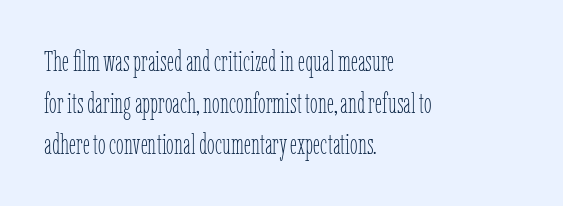
{"italic": "no", "bold": "no", "weight": "thin", "width": "condensed", "stroke_contrast": "low", "x_height": "medium", "monospaced": "no", "underline": "no", "align": "left", "line_spacing": "normal", "line_spacing_ratio": 1.49, "letter_spacing": "normal", "letter_spacing_em": 0.0, "glyph_px": 28}
